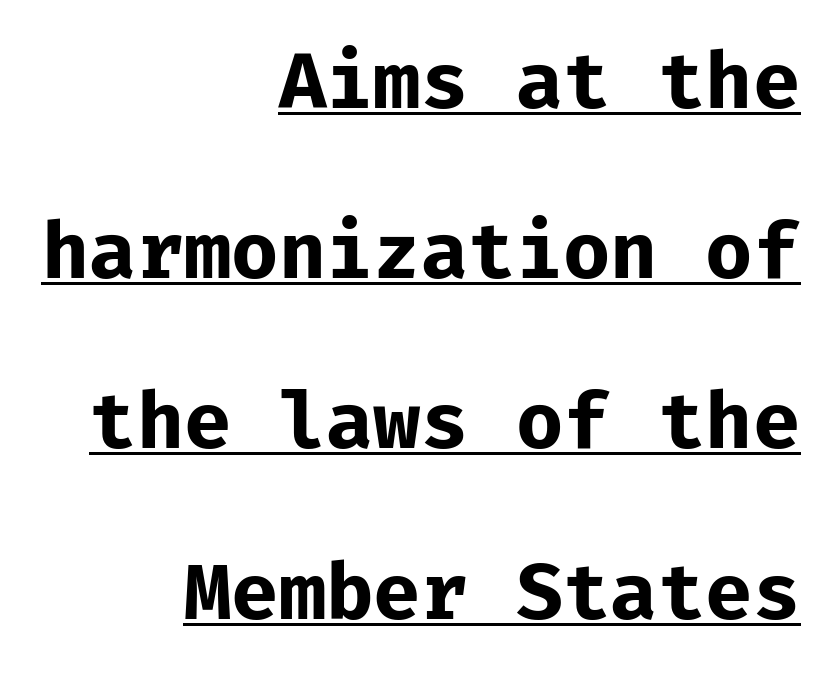
The image shows 77 px bold sans-serif type, upright; set right-aligned, loose line spacing (2.21x), normal letter spacing, underlined; low stroke contrast and a medium x-height.
